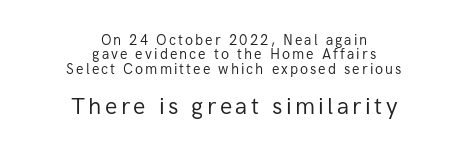
{"italic": "no", "bold": "no", "underline": "no", "align": "center", "line_spacing": "tight", "line_spacing_ratio": 1.02, "larger_block": "second", "size_ratio": 1.64, "glyph_px": 23}
